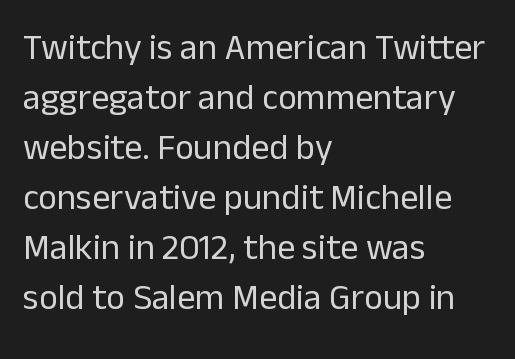
The image shows 36 px regular-weight sans-serif type, upright; set left-aligned, normal line spacing (1.39x), normal letter spacing, not underlined; low stroke contrast and a medium x-height.
